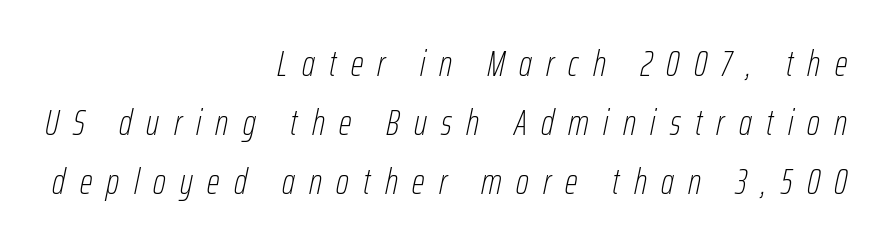
Q: Is the text bold? A: No.
Q: Is the text italic (slanted)? A: Yes, it leans right by about 12 degrees.
Q: Is the text underlined? A: No.
Q: How is the paragraph aligned? A: Right-aligned.
Q: Is the spacing between letters normal or unusually wide? A: Unusually wide.
Q: Is the spacing between lines tight, normal or loose? A: Normal.
Q: Width (condensed, normal, or wide)? A: Condensed.
Q: Stroke contrast? A: Low.
Q: x-height? A: Medium.
Q: Monospaced? A: No.
